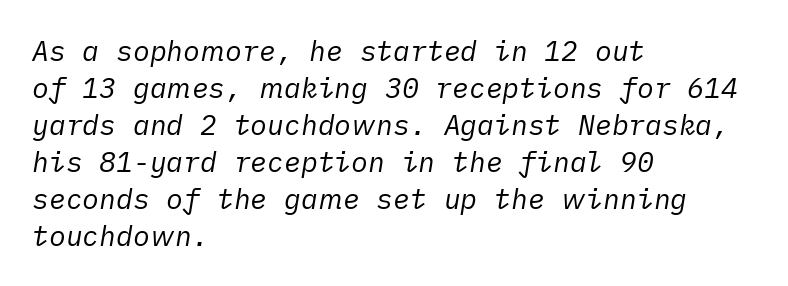
{"italic": "yes", "lean": "right", "slant_degrees": 10, "bold": "no", "weight": "regular", "width": "normal", "stroke_contrast": "low", "x_height": "medium", "underline": "no", "align": "left", "line_spacing": "normal", "line_spacing_ratio": 1.32, "letter_spacing": "normal", "letter_spacing_em": 0.0, "glyph_px": 28}
